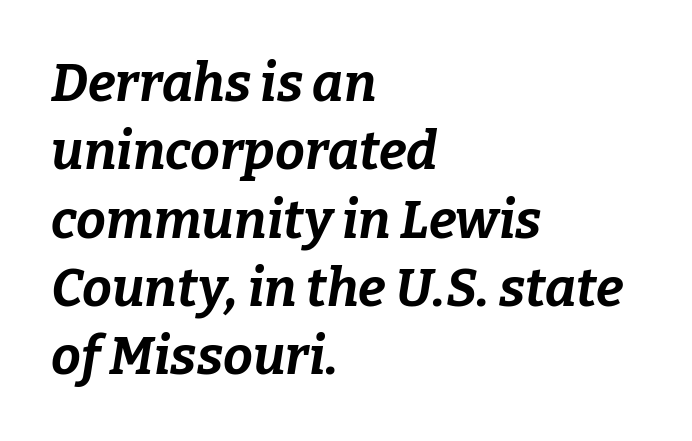
{"italic": "yes", "lean": "right", "slant_degrees": 9, "bold": "yes", "weight": "bold", "width": "normal", "stroke_contrast": "low", "x_height": "medium", "monospaced": "no", "underline": "no", "align": "left", "line_spacing": "normal", "line_spacing_ratio": 1.29, "letter_spacing": "normal", "letter_spacing_em": 0.0, "glyph_px": 53}
